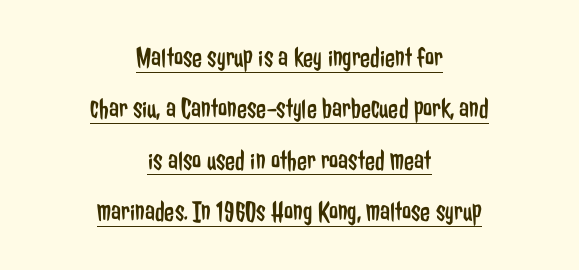
Q: Is the text bold? A: No.
Q: Is the text italic (slanted)? A: No, it is upright.
Q: Is the typeface a serif or a sans-serif typeface? A: Sans-serif.
Q: Is the text underlined? A: Yes.
Q: How is the paragraph aligned? A: Centered.
Q: Is the spacing between letters normal or unusually wide? A: Normal.
Q: Width (condensed, normal, or wide)? A: Condensed.
Q: Stroke contrast? A: Low.
Q: x-height? A: Medium.
Q: Monospaced? A: No.
